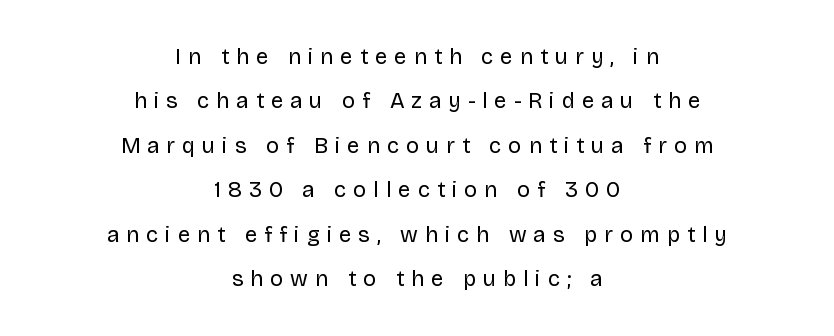
The image shows 22 px text type, upright; set centered, loose line spacing (2.02x), unusually wide letter spacing (+0.32 em), not underlined.
